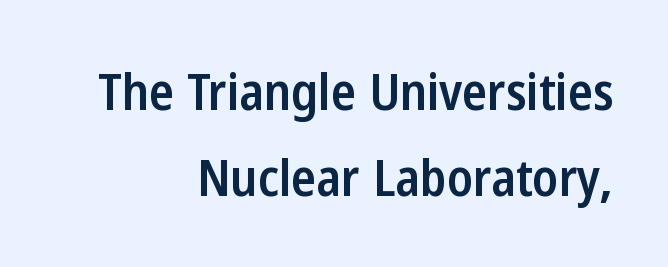
Q: Is the text bold? A: Semi-bold.
Q: Is the text italic (slanted)? A: No, it is upright.
Q: Is the typeface a serif or a sans-serif typeface? A: Sans-serif.
Q: Is the text underlined? A: No.
Q: How is the paragraph aligned? A: Right-aligned.
Q: Is the spacing between letters normal or unusually wide? A: Normal.
Q: Is the spacing between lines tight, normal or loose? A: Normal.
Q: Width (condensed, normal, or wide)? A: Condensed.
Q: Stroke contrast? A: Low.
Q: x-height? A: Medium.
Q: Monospaced? A: No.
